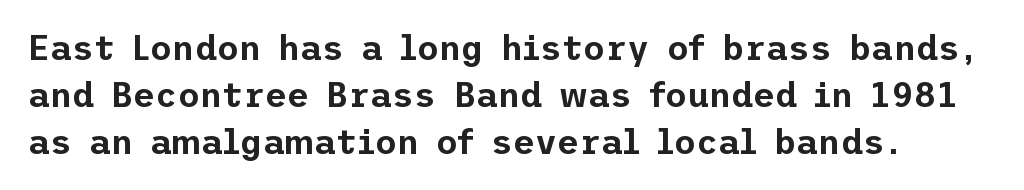
{"serif": "no", "italic": "no", "width": "normal", "stroke_contrast": "low", "x_height": "medium", "underline": "no", "line_spacing": "normal", "line_spacing_ratio": 1.38, "letter_spacing": "normal", "letter_spacing_em": 0.0, "glyph_px": 34}
